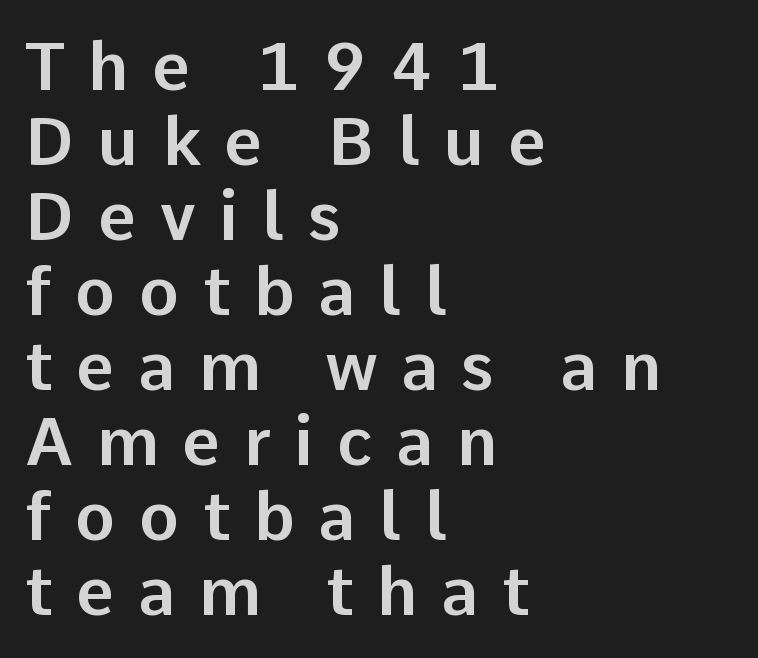
The image shows 67 px sans-serif type, upright; set left-aligned, tight line spacing (1.12x), unusually wide letter spacing (+0.35 em), not underlined; low stroke contrast and a medium x-height.
